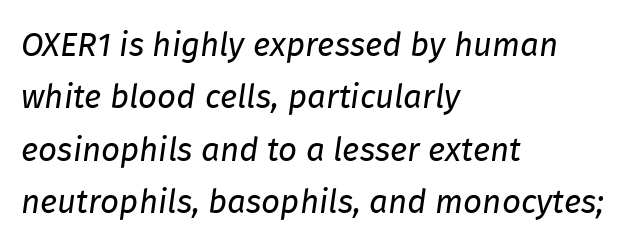
Varying glyph widths throughout — classic text-font behaviour. The letterforms sit shoulder to shoulder at normal distance. Visually the block forms a straight wall on the left and a jagged coastline on the right. Anything drawn beneath the words? Only blank space.
